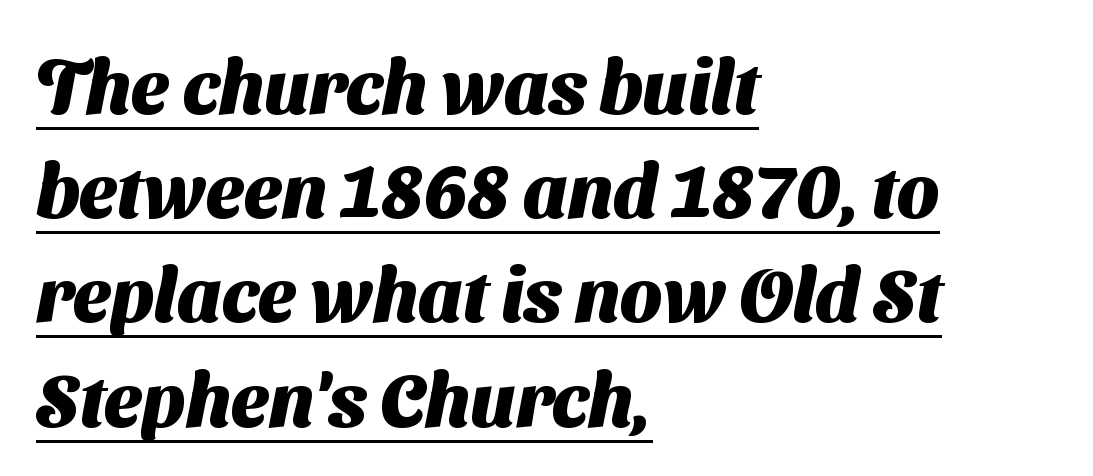
Q: Is the text bold? A: Yes.
Q: Is the typeface a serif or a sans-serif typeface? A: Sans-serif.
Q: Is the text underlined? A: Yes.
Q: How is the paragraph aligned? A: Left-aligned.
Q: Is the spacing between letters normal or unusually wide? A: Normal.
Q: Is the spacing between lines tight, normal or loose? A: Normal.
Q: Width (condensed, normal, or wide)? A: Normal.
Q: Stroke contrast? A: Medium.
Q: x-height? A: Medium.
Q: Monospaced? A: No.
